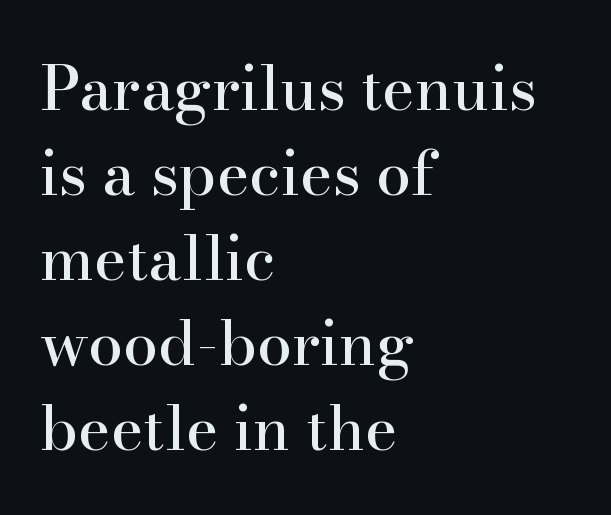
The image shows 62 px serif type, upright; set left-aligned, normal line spacing (1.37x), normal letter spacing, not underlined; high stroke contrast and a small x-height.
